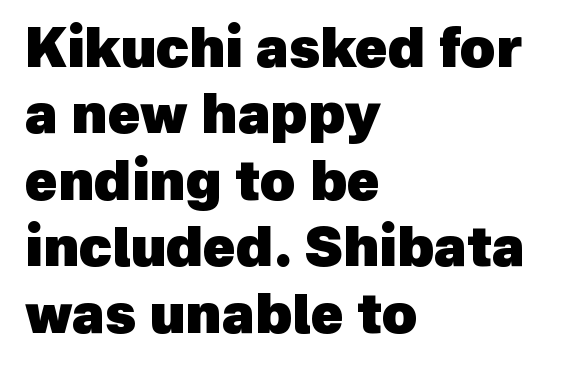
The image shows 54 px heavy sans-serif type; set left-aligned, line spacing 1.23x, normal letter spacing, not underlined; a medium x-height.
